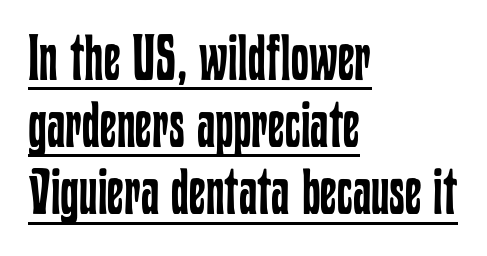
{"italic": "no", "bold": "no", "weight": "regular", "width": "condensed", "stroke_contrast": "low", "x_height": "medium", "monospaced": "no", "underline": "yes", "align": "left", "line_spacing": "tight", "line_spacing_ratio": 1.05, "letter_spacing": "normal", "letter_spacing_em": 0.0, "glyph_px": 64}
